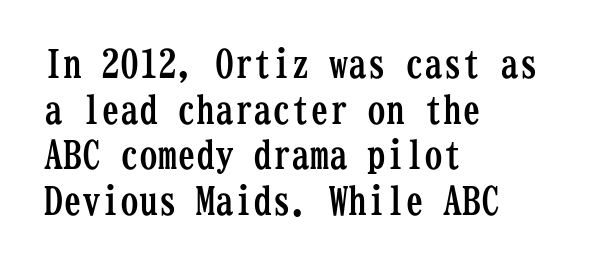
Characters remain perfectly vertical along every line. The face used here is seriffed, in the tradition of book romans. On the weight axis this lands at bold, roughly 700. Here the designer chose a console-style face with uniform glyph widths. The space directly below the letters is spotless. Alignment: flush left.
